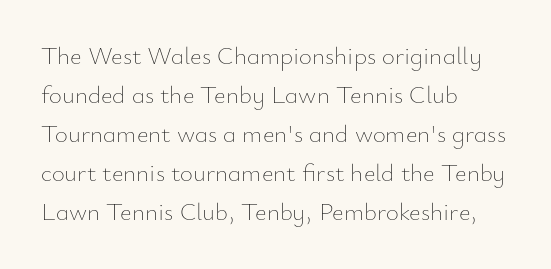
{"italic": "no", "bold": "no", "underline": "no", "align": "left", "line_spacing": "normal", "line_spacing_ratio": 1.56, "letter_spacing": "normal", "letter_spacing_em": 0.0, "glyph_px": 25}
